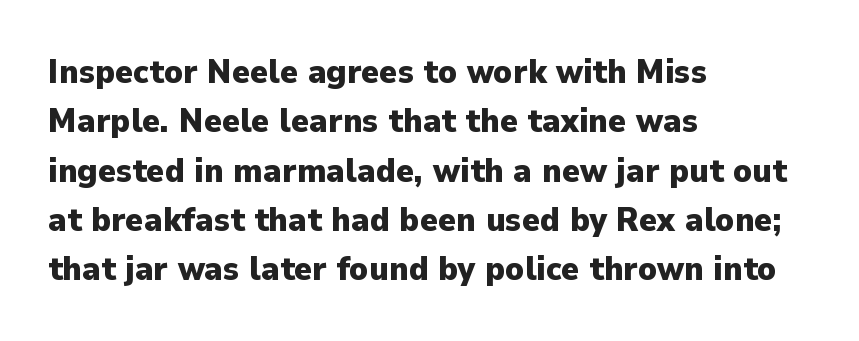
{"serif": "no", "italic": "no", "bold": "yes", "weight": "heavy", "width": "normal", "stroke_contrast": "low", "x_height": "medium", "monospaced": "no", "underline": "no", "align": "left", "line_spacing": "normal", "line_spacing_ratio": 1.45, "letter_spacing": "normal", "letter_spacing_em": 0.0, "glyph_px": 34}
